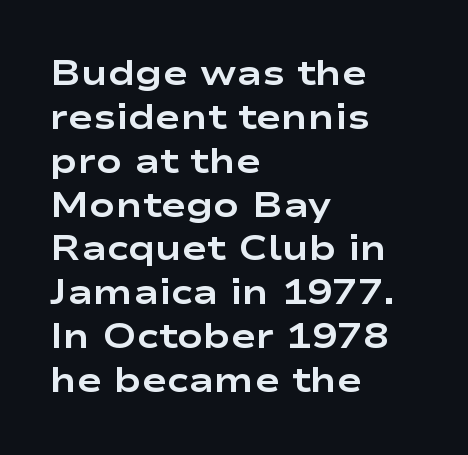
{"serif": "no", "italic": "no", "bold": "yes", "weight": "bold", "width": "wide", "stroke_contrast": "low", "x_height": "medium", "monospaced": "no", "underline": "no", "align": "left", "line_spacing": "normal", "line_spacing_ratio": 1.29, "letter_spacing": "normal", "letter_spacing_em": 0.0, "glyph_px": 34}
